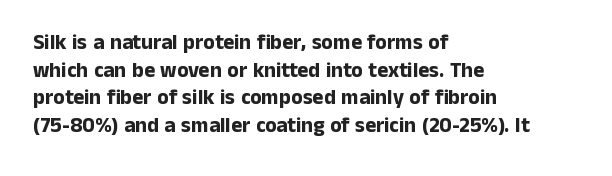
It's the straight-up-and-down kind of type. The words here are not underlined. Summary of vertical rhythm: regular, with standard interline spacing. Alignment: flush left. The rendering keeps characters at their native spacing.
